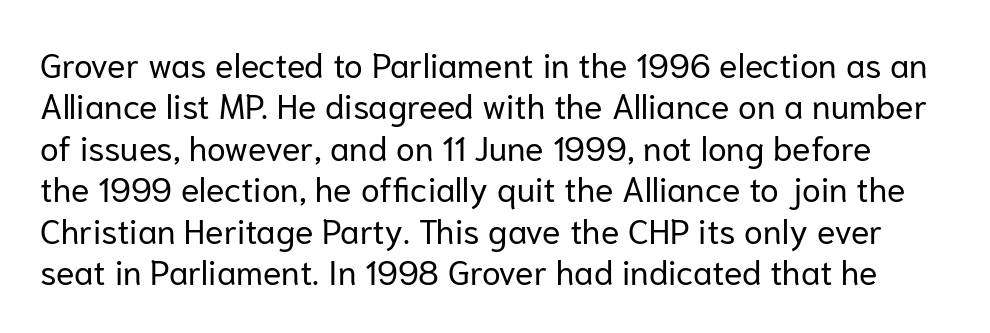
{"serif": "no", "italic": "no", "bold": "no", "weight": "regular", "width": "normal", "stroke_contrast": "low", "x_height": "medium", "monospaced": "no", "underline": "no", "line_spacing_ratio": 1.22, "letter_spacing": "normal", "letter_spacing_em": 0.0, "glyph_px": 34}
